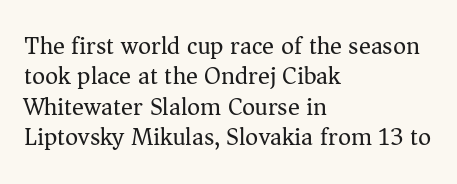
Q: Is the text bold? A: No.
Q: Is the text italic (slanted)? A: No, it is upright.
Q: Is the text underlined? A: No.
Q: How is the paragraph aligned? A: Left-aligned.
Q: Is the spacing between letters normal or unusually wide? A: Normal.
